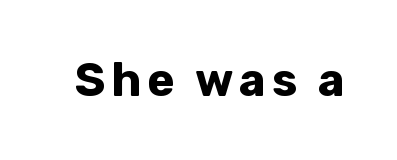
The image shows 46 px bold sans-serif type, upright; set not underlined; low stroke contrast and a medium x-height.
